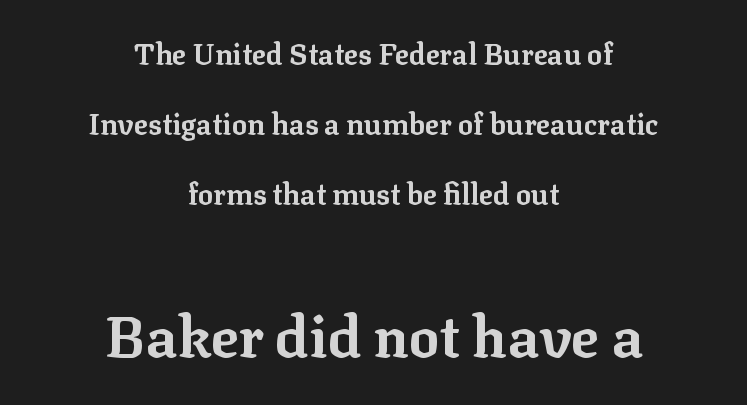
The image shows 58 px bold serif type, upright; set centered, loose line spacing (2.41x), normal letter spacing, not underlined; the second (bottom) block is 2.0x larger; low stroke contrast and a medium x-height.
